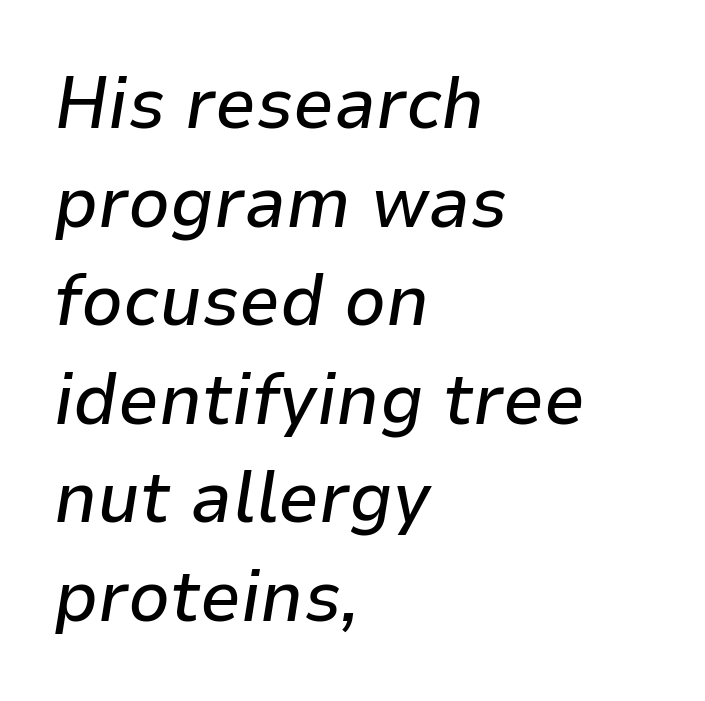
Is there much room between lines? A standard amount, neither cramped nor airy. Proportional: the letters do not fall into vertical columns. These lines were composed using italics. This rendering uses left alignment, leaving the right contour irregular.
